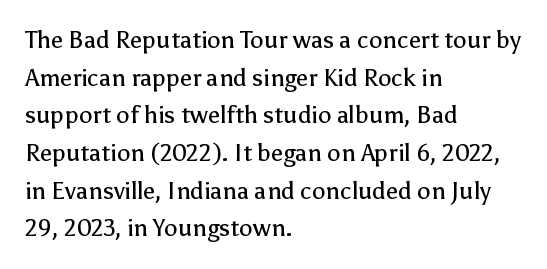
Q: Is the text bold? A: No.
Q: Is the text italic (slanted)? A: No, it is upright.
Q: Is the text underlined? A: No.
Q: How is the paragraph aligned? A: Left-aligned.
Q: Is the spacing between letters normal or unusually wide? A: Normal.
Q: Is the spacing between lines tight, normal or loose? A: Normal.
